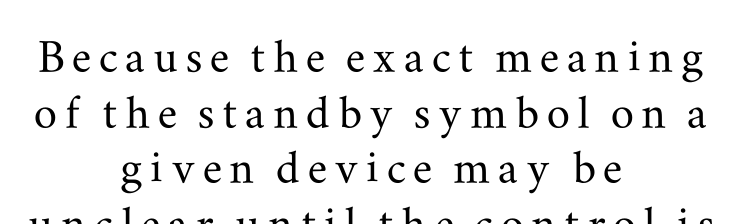
{"serif": "yes", "italic": "no", "width": "wide", "stroke_contrast": "medium", "x_height": "small", "monospaced": "no", "underline": "no", "align": "center", "line_spacing": "tight", "line_spacing_ratio": 0.96, "glyph_px": 58}
